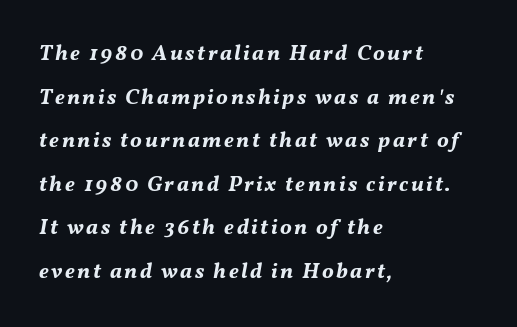
The image shows 22 px bold type, italic (leaning right); set left-aligned, loose line spacing (1.98x), not underlined.
